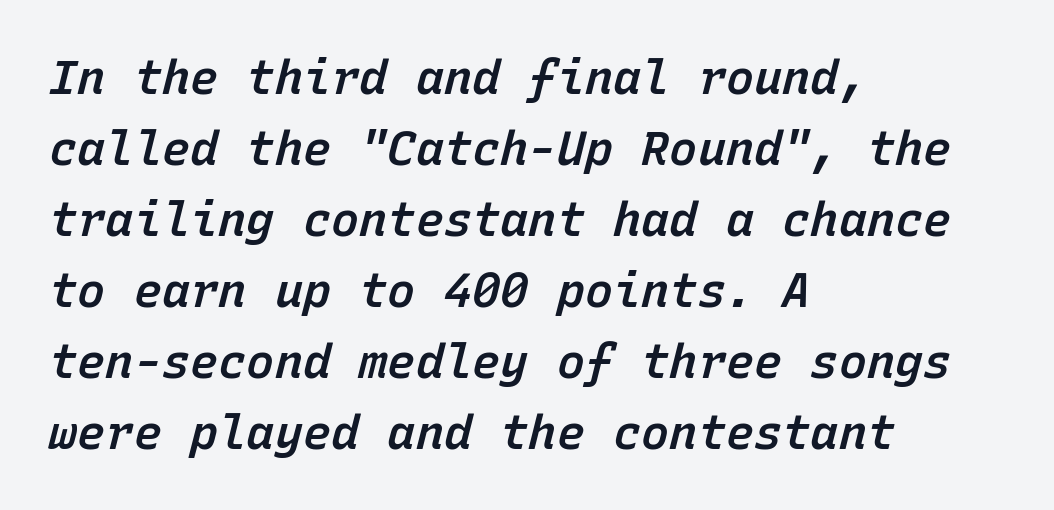
Q: Is the text bold? A: Semi-bold.
Q: Is the text italic (slanted)? A: Yes, it leans right by about 15 degrees.
Q: Is the text underlined? A: No.
Q: How is the paragraph aligned? A: Left-aligned.
Q: Is the spacing between letters normal or unusually wide? A: Normal.
Q: Is the spacing between lines tight, normal or loose? A: Normal.
Q: Width (condensed, normal, or wide)? A: Normal.
Q: Stroke contrast? A: Low.
Q: x-height? A: Medium.
Q: Monospaced? A: Yes.
